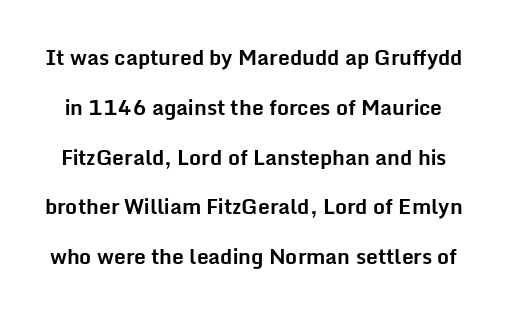
{"italic": "no", "bold": "yes", "underline": "no", "line_spacing": "loose", "line_spacing_ratio": 2.37, "letter_spacing": "normal", "letter_spacing_em": 0.0, "glyph_px": 21}
